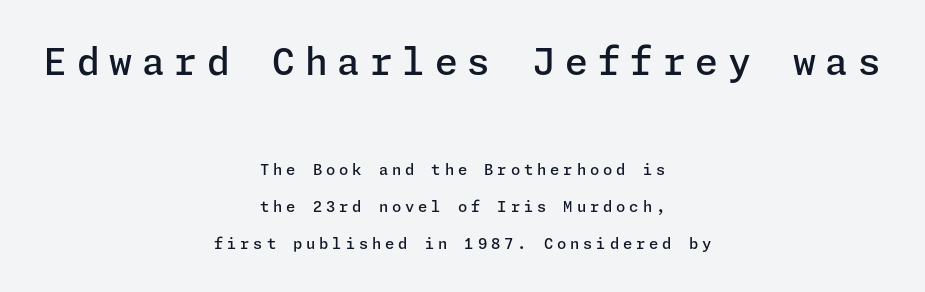
Check where the strokes stop: nothing finishes them off — pure sans. Casual observation: everything's sitting right in the middle. If you squint, the top block still reads clearly — it's the larger of the two. Is there much room between lines? Yes — plenty of vertical air separates them. The face used here is rendered with a markedly widened letterfit. Lines of text with bare space underneath.
